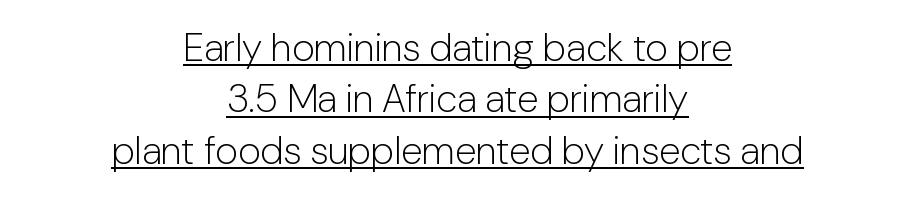
{"serif": "no", "italic": "no", "bold": "no", "weight": "light", "width": "normal", "stroke_contrast": "low", "x_height": "medium", "monospaced": "no", "underline": "yes", "align": "center", "line_spacing": "normal", "line_spacing_ratio": 1.32, "letter_spacing": "normal", "letter_spacing_em": 0.0, "glyph_px": 39}
